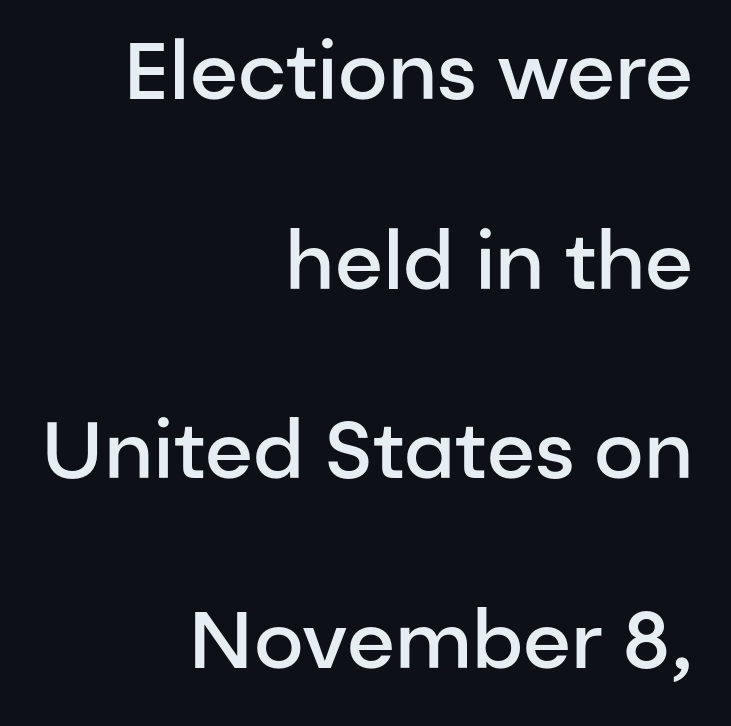
The space between consecutive lines is lavish. Typographic density is moderately raised because the face is semibold. This sample has the flowing, uneven cadence of proportional lettering. Each row of text sits above clean, open space. Typographically, this falls in the sans-serif category.
